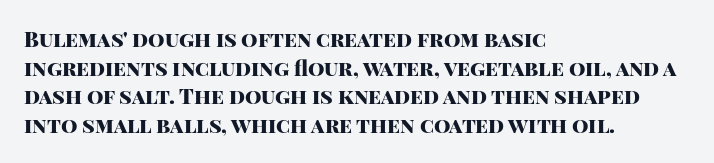
Q: Is the text bold? A: Yes.
Q: Is the text italic (slanted)? A: No, it is upright.
Q: Is the text underlined? A: No.
Q: How is the paragraph aligned? A: Left-aligned.
Q: Is the spacing between letters normal or unusually wide? A: Normal.
Q: Is the spacing between lines tight, normal or loose? A: Normal.
